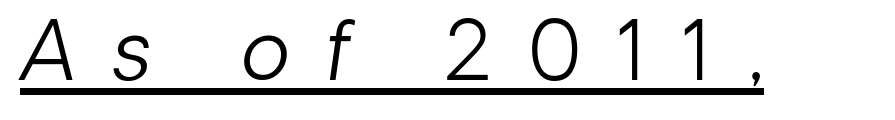
The image shows 80 px light sans-serif type; set unusually wide letter spacing (+0.44 em), underlined; low stroke contrast and a medium x-height.
